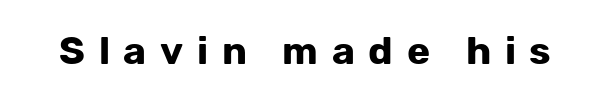
{"serif": "no", "italic": "no", "bold": "yes", "weight": "bold", "width": "normal", "stroke_contrast": "low", "x_height": "medium", "monospaced": "no", "underline": "no", "letter_spacing": "wide", "letter_spacing_em": 0.35, "glyph_px": 39}
